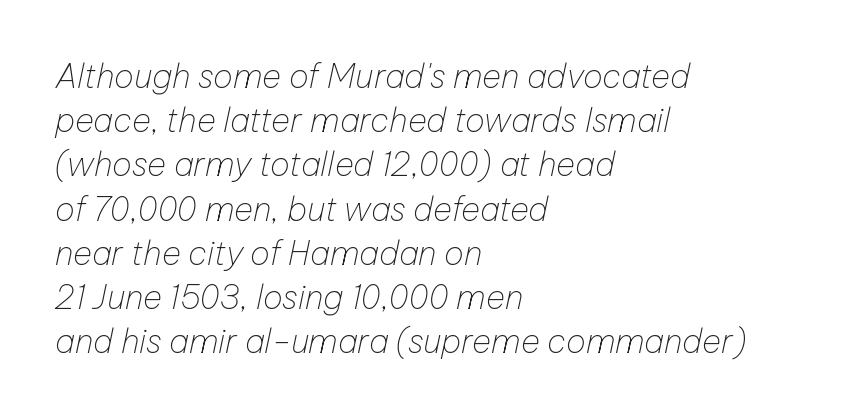
Q: Is the text bold? A: No.
Q: Is the text italic (slanted)? A: Yes, it leans right by about 12 degrees.
Q: Is the text underlined? A: No.
Q: How is the paragraph aligned? A: Left-aligned.
Q: Is the spacing between letters normal or unusually wide? A: Normal.
Q: Is the spacing between lines tight, normal or loose? A: Normal.
Q: Width (condensed, normal, or wide)? A: Normal.
Q: Stroke contrast? A: Low.
Q: x-height? A: Medium.
Q: Monospaced? A: No.
